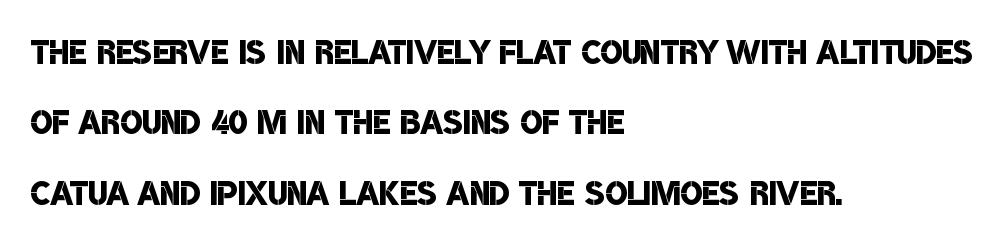
Regarding leading, the lines here are spaced in the standard way. The lines in this sample share a left origin and differ only in where they stop. Each row of text sits above clean, open space. No extra tracking has been applied to these lines. Observe the absence of serifs on each vertical stroke in this sample. These lines are rendered in a variable-pitch font.
